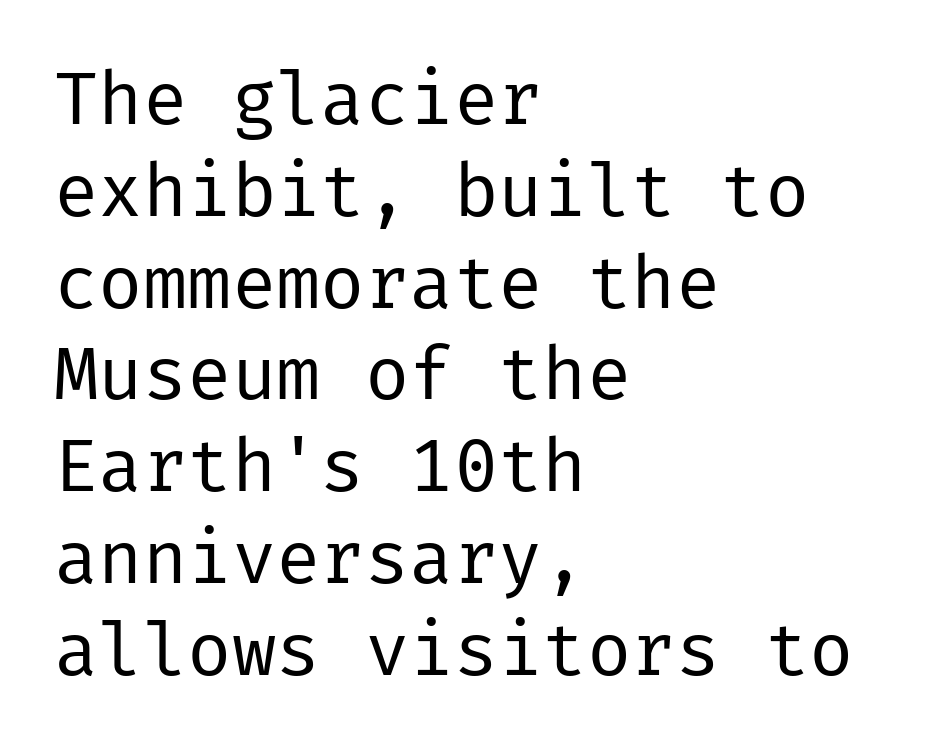
How are the letters spaced? Ordinarily, with no added tracking. A light-to-regular cut is what we see here. Check under the words: just untouched page. The specimen reads as upright at a glance. The designer went with a sans here, leaving each stem footless.
